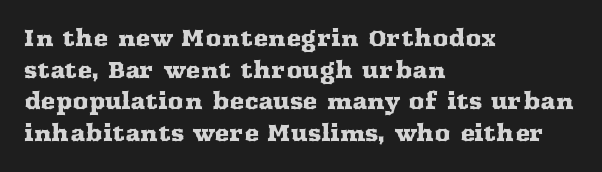
Q: Is the text italic (slanted)? A: No, it is upright.
Q: Is the text underlined? A: No.
Q: How is the paragraph aligned? A: Left-aligned.
Q: Is the spacing between letters normal or unusually wide? A: Normal.
Q: Is the spacing between lines tight, normal or loose? A: Normal.
